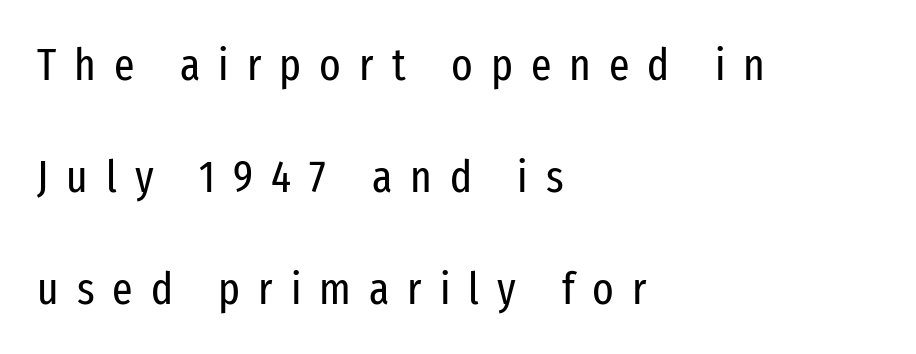
Students, observe: this is what heavily led, spacious text looks like. I'd call this a sans setting — the letters go barefoot. Does the copy run flush right? No — it runs flush left. In terms of posture, this sample is upright. No extra ink here — the face is not bold.
